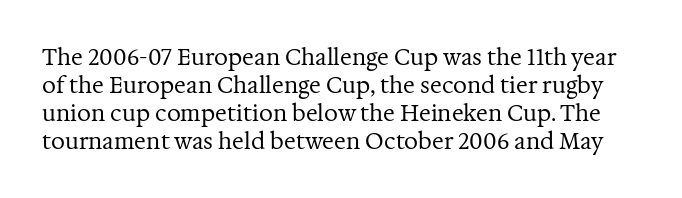
The image shows 22 px text type, upright; set normal line spacing (1.28x), normal letter spacing, not underlined.
